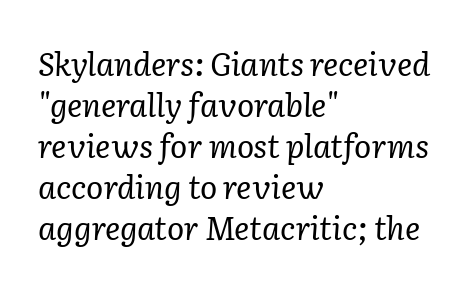
Character widths vary here, with narrow letters taking less room than wide ones. How would I describe the line gaps? Plain and ordinary. The face used here is rendered with its standard letterfit. The font's italic variant was chosen for this text.
